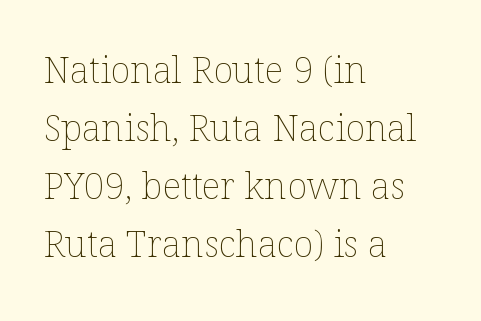
{"italic": "no", "bold": "no", "weight": "thin", "width": "normal", "stroke_contrast": "low", "x_height": "medium", "monospaced": "no", "underline": "no", "align": "left", "line_spacing": "normal", "line_spacing_ratio": 1.57, "letter_spacing": "normal", "letter_spacing_em": 0.0, "glyph_px": 37}
